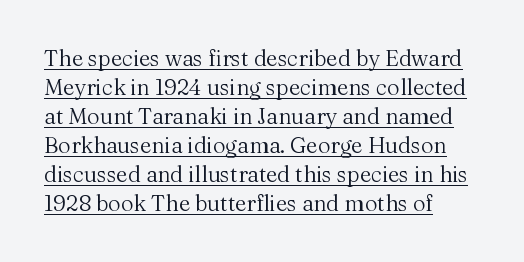
Q: Is the text bold? A: No.
Q: Is the text italic (slanted)? A: No, it is upright.
Q: Is the text underlined? A: Yes.
Q: How is the paragraph aligned? A: Left-aligned.
Q: Is the spacing between letters normal or unusually wide? A: Normal.
Q: Is the spacing between lines tight, normal or loose? A: Normal.
